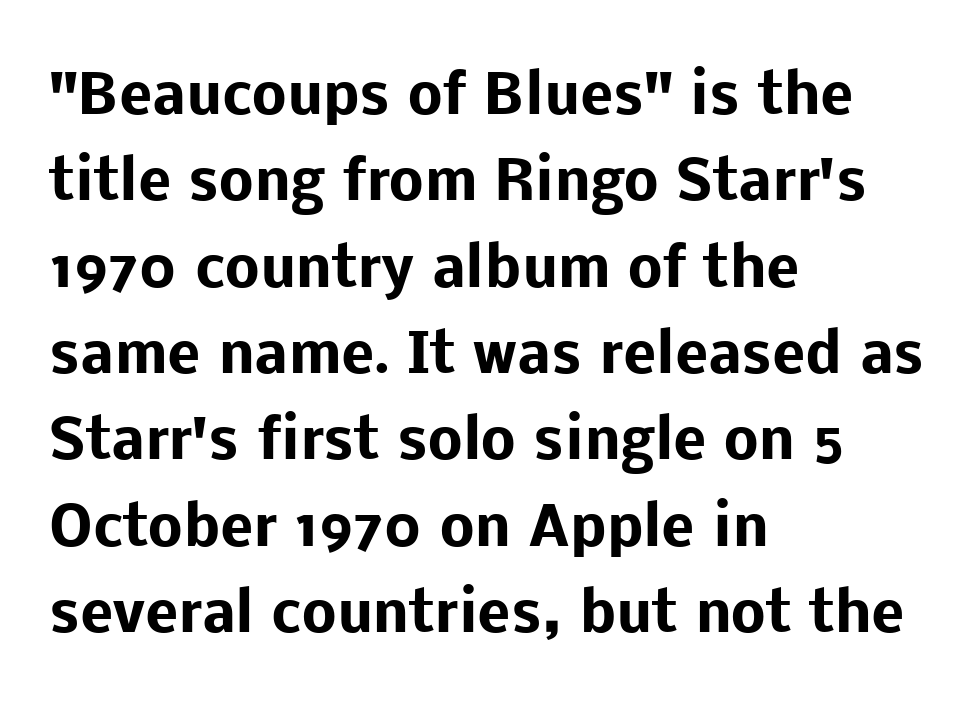
{"serif": "no", "italic": "no", "bold": "yes", "weight": "heavy", "width": "normal", "stroke_contrast": "low", "x_height": "medium", "monospaced": "no", "underline": "no", "align": "left", "line_spacing": "normal", "line_spacing_ratio": 1.57, "letter_spacing": "normal", "letter_spacing_em": 0.0, "glyph_px": 55}
